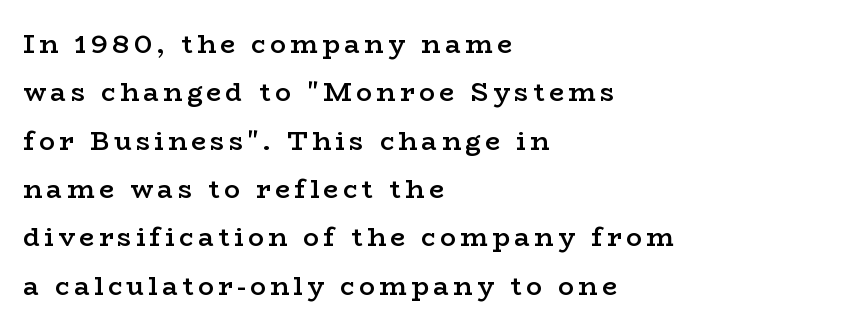
{"italic": "no", "bold": "semi", "underline": "no", "align": "left", "line_spacing_ratio": 1.86, "glyph_px": 26}
